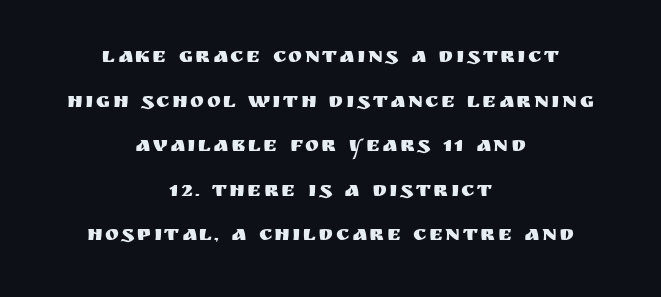
These lines stand farther apart than default settings would place them. Nobody drew a line under any word here. Horizontally, the lines are justified to the midpoint only. Do the letters lean? They stand straight.
